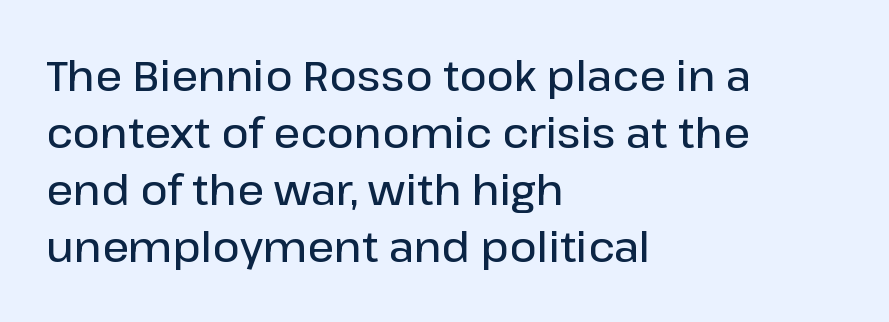
Q: Is the text bold? A: Semi-bold.
Q: Is the text italic (slanted)? A: No, it is upright.
Q: Is the typeface a serif or a sans-serif typeface? A: Sans-serif.
Q: Is the text underlined? A: No.
Q: How is the paragraph aligned? A: Left-aligned.
Q: Is the spacing between letters normal or unusually wide? A: Normal.
Q: Is the spacing between lines tight, normal or loose? A: Normal.
Q: Width (condensed, normal, or wide)? A: Normal.
Q: Stroke contrast? A: Low.
Q: x-height? A: Medium.
Q: Monospaced? A: No.
